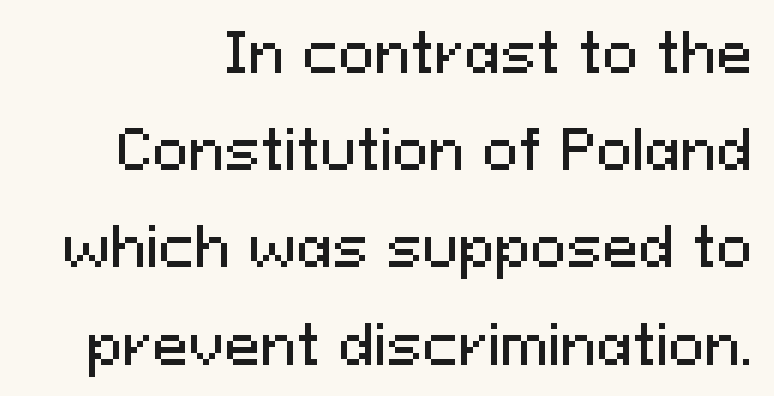
The image shows 54 px sans-serif type, upright; set right-aligned, line spacing 1.8x, normal letter spacing, not underlined; medium stroke contrast and a medium x-height.
